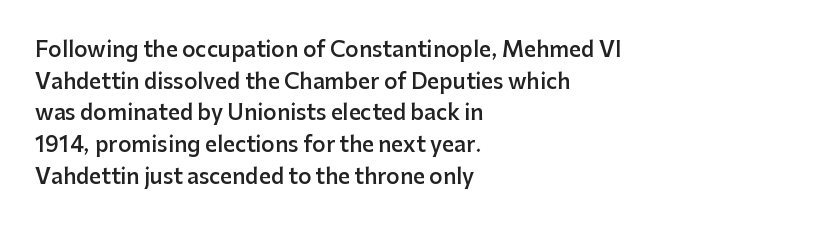
Italic? Not at all — the glyphs are vertical. A typesetter would call this zero additional tracking. The typesetting leans somewhat heavy: a semibold. The string is rendered with underlining switched off. The setting favours the left margin, as ordinary paragraphs usually do.
